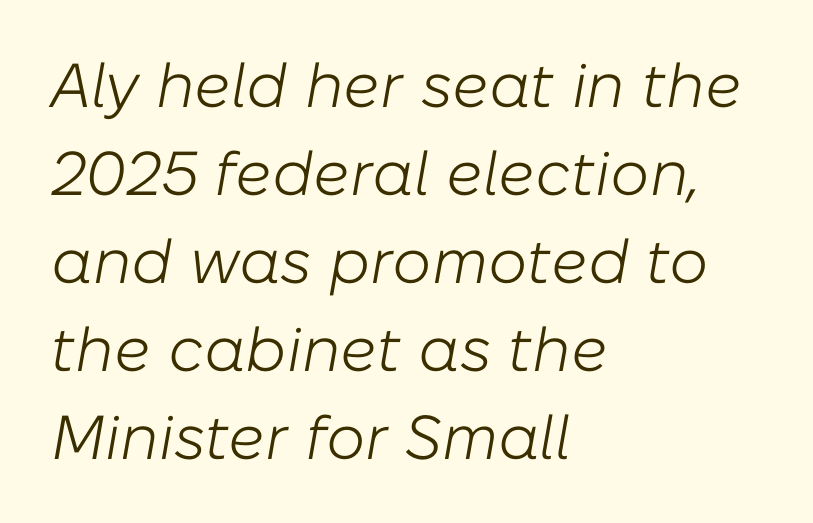
The image shows 62 px light type, italic (leaning right); set left-aligned, normal line spacing (1.42x), normal letter spacing, not underlined; low stroke contrast and a medium x-height.
